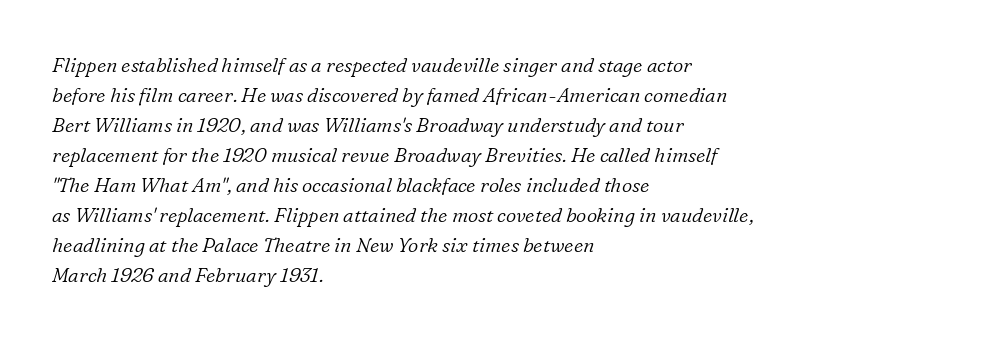
Slant detected: the letters are inclined. Any mark beneath the type? The region is blank. Every row of glyphs begins at an identical x-position on the left. The line texture is even and compact thanks to regular tracking. The space between consecutive lines is moderate. Weight: regular or lighter.
